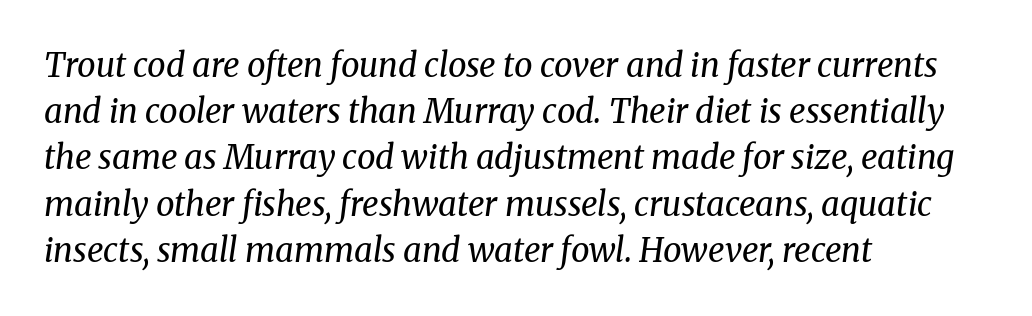
The image shows 33 px regular-weight serif type, italic (leaning right); set left-aligned, normal line spacing (1.4x), normal letter spacing, not underlined; medium stroke contrast and a medium x-height.
